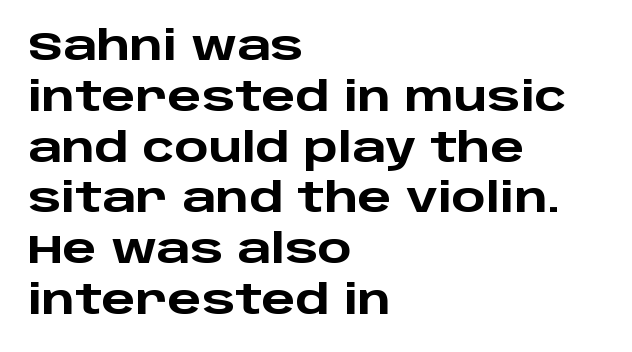
Q: Is the text bold? A: Yes.
Q: Is the text italic (slanted)? A: No, it is upright.
Q: Is the typeface a serif or a sans-serif typeface? A: Sans-serif.
Q: Is the text underlined? A: No.
Q: How is the paragraph aligned? A: Left-aligned.
Q: Is the spacing between letters normal or unusually wide? A: Normal.
Q: Is the spacing between lines tight, normal or loose? A: Normal.
Q: Width (condensed, normal, or wide)? A: Wide.
Q: Stroke contrast? A: Low.
Q: x-height? A: Large.
Q: Monospaced? A: No.
